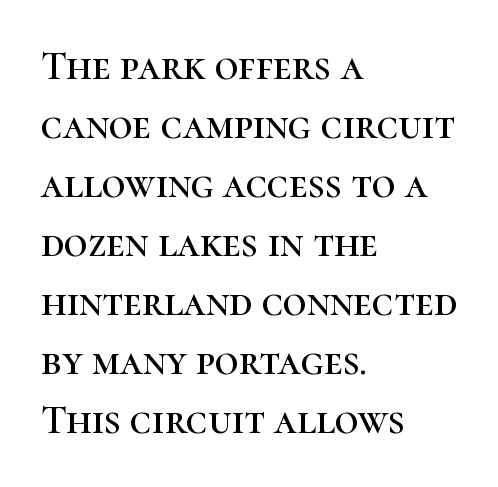
Unmarked baselines from the first word to the last. Students, observe: this is what conventionally led text looks like. The passage shown has conventional tracking throughout. The rendering uses natural spacing where letterforms have individual widths. You can tell from the footed stems that serif type was used. The font's upright variant was chosen for this text.
